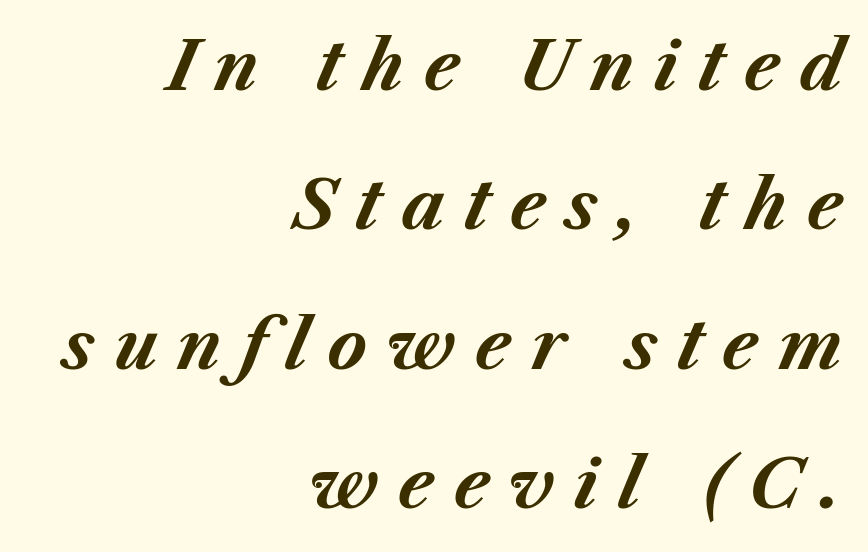
{"italic": "yes", "lean": "right", "slant_degrees": 23, "bold": "yes", "weight": "bold", "width": "normal", "stroke_contrast": "medium", "x_height": "medium", "monospaced": "no", "underline": "no", "align": "right", "line_spacing": "loose", "line_spacing_ratio": 2.08, "letter_spacing": "wide", "letter_spacing_em": 0.29, "glyph_px": 67}
